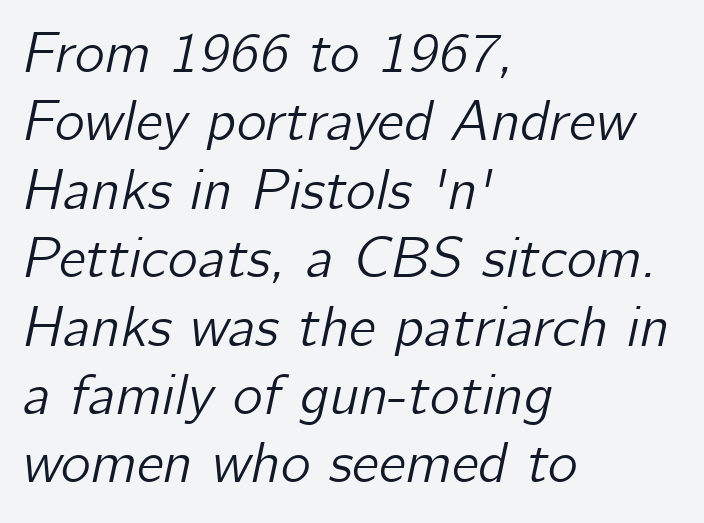
{"italic": "yes", "lean": "right", "slant_degrees": 12, "width": "normal", "stroke_contrast": "low", "x_height": "medium", "monospaced": "no", "underline": "no", "align": "left", "line_spacing_ratio": 1.2, "letter_spacing": "normal", "letter_spacing_em": 0.0, "glyph_px": 57}
